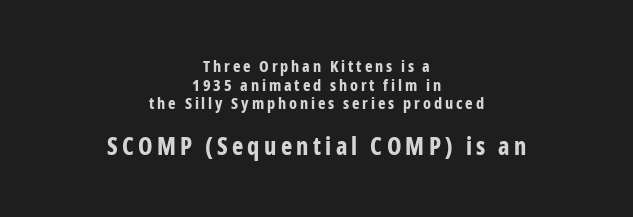
Q: Is the text bold? A: Yes.
Q: Is the text italic (slanted)? A: No, it is upright.
Q: Is the text underlined? A: No.
Q: How is the paragraph aligned? A: Centered.
Q: Which block of text is set in a larger size, the first (top) or the second (bottom)? A: The second (bottom) one.
